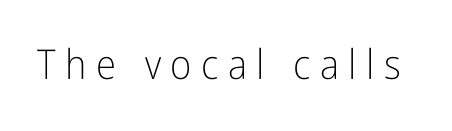
Q: Is the text bold? A: No.
Q: Is the text italic (slanted)? A: No, it is upright.
Q: Is the typeface a serif or a sans-serif typeface? A: Sans-serif.
Q: Is the text underlined? A: No.
Q: Is the spacing between letters normal or unusually wide? A: Unusually wide.
Q: Width (condensed, normal, or wide)? A: Condensed.
Q: Stroke contrast? A: Low.
Q: x-height? A: Medium.
Q: Monospaced? A: No.
